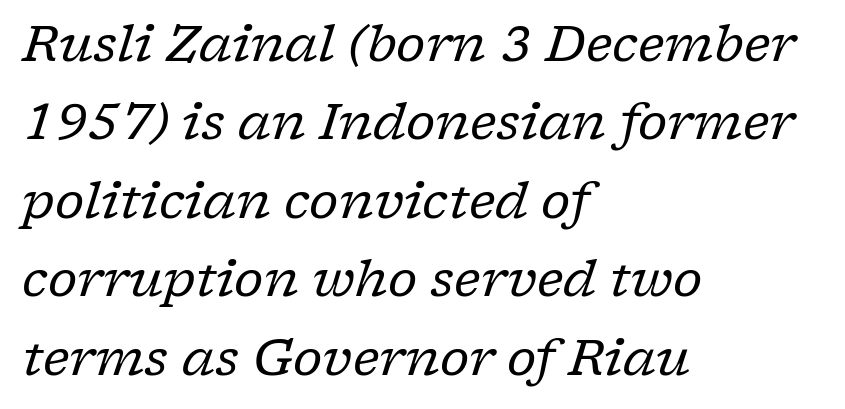
The image shows 50 px regular-weight serif type, italic (leaning right); set left-aligned, normal line spacing (1.57x), normal letter spacing, not underlined; low stroke contrast and a medium x-height.
